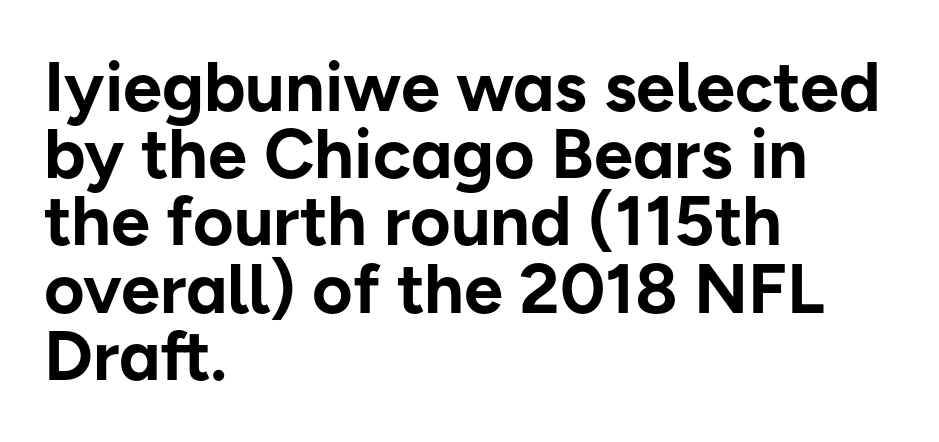
{"serif": "no", "italic": "no", "bold": "yes", "weight": "bold", "width": "normal", "stroke_contrast": "low", "x_height": "medium", "monospaced": "no", "underline": "no", "align": "left", "line_spacing": "tight", "line_spacing_ratio": 0.96, "letter_spacing": "normal", "letter_spacing_em": 0.0, "glyph_px": 70}
